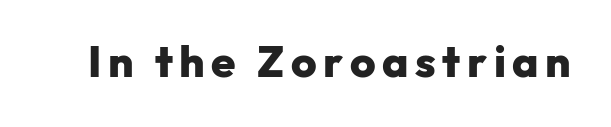
Nobody drew a line under any word here. Think of a printed novel: that variable character pitch is what you see here. Chunky letters — that's bold for sure. Unlike italic type, these characters show no tilt at all. The designer went with a sans here, leaving each stem footless.
